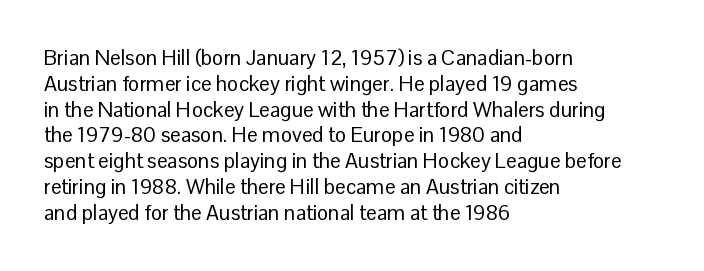
Q: Is the text bold? A: No.
Q: Is the text italic (slanted)? A: No, it is upright.
Q: Is the text underlined? A: No.
Q: How is the paragraph aligned? A: Left-aligned.
Q: Is the spacing between letters normal or unusually wide? A: Normal.
